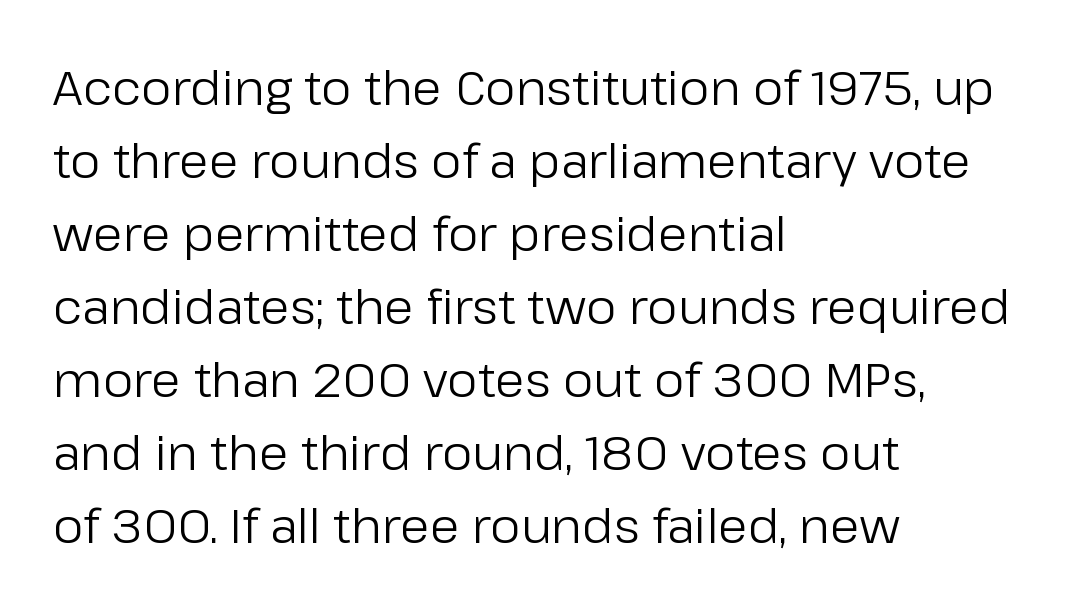
These lines are rendered in a variable-pitch font. This block has exactly the height ordinary leading produces. The specimen reads as upright at a glance. The passage shown is not bold in any degree. Lines of text with bare space underneath. The face used here is rendered with its standard letterfit.
